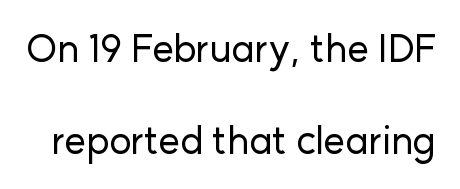
The image shows 38 px sans-serif type, upright; set loose line spacing (2.43x), normal letter spacing, not underlined; low stroke contrast and a medium x-height.
